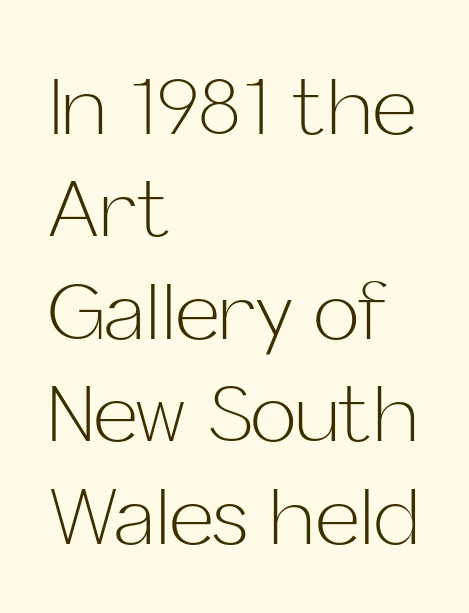
The image shows 77 px light sans-serif type, upright; set left-aligned, normal line spacing (1.33x), normal letter spacing, not underlined; low stroke contrast and a medium x-height.
